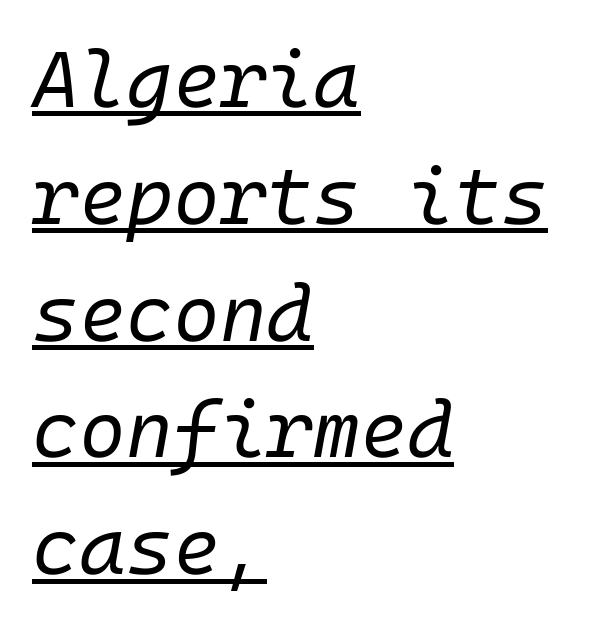
The image shows 80 px regular-weight type, italic (leaning right); set left-aligned, normal line spacing (1.46x), normal letter spacing, underlined; low stroke contrast and a medium x-height.
